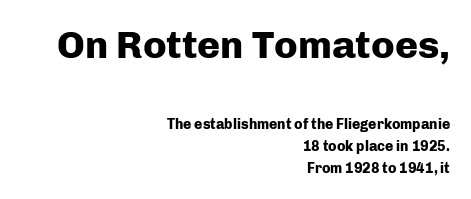
Q: Is the text bold? A: Yes.
Q: Is the text italic (slanted)? A: No, it is upright.
Q: Is the typeface a serif or a sans-serif typeface? A: Sans-serif.
Q: Is the text underlined? A: No.
Q: How is the paragraph aligned? A: Right-aligned.
Q: Is the spacing between letters normal or unusually wide? A: Normal.
Q: Is the spacing between lines tight, normal or loose? A: Normal.
Q: Which block of text is set in a larger size, the first (top) or the second (bottom)? A: The first (top) one.
Q: Width (condensed, normal, or wide)? A: Normal.
Q: Stroke contrast? A: Low.
Q: x-height? A: Medium.
Q: Monospaced? A: No.
